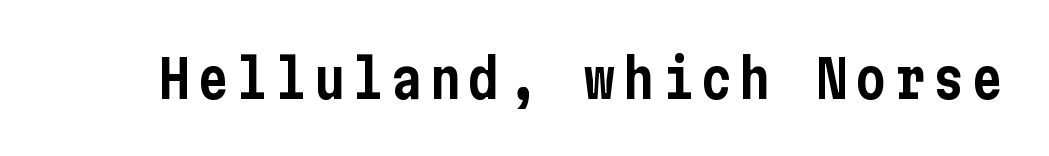
The image shows 53 px condensed sans-serif type, upright; set not underlined; low stroke contrast and a medium x-height.
